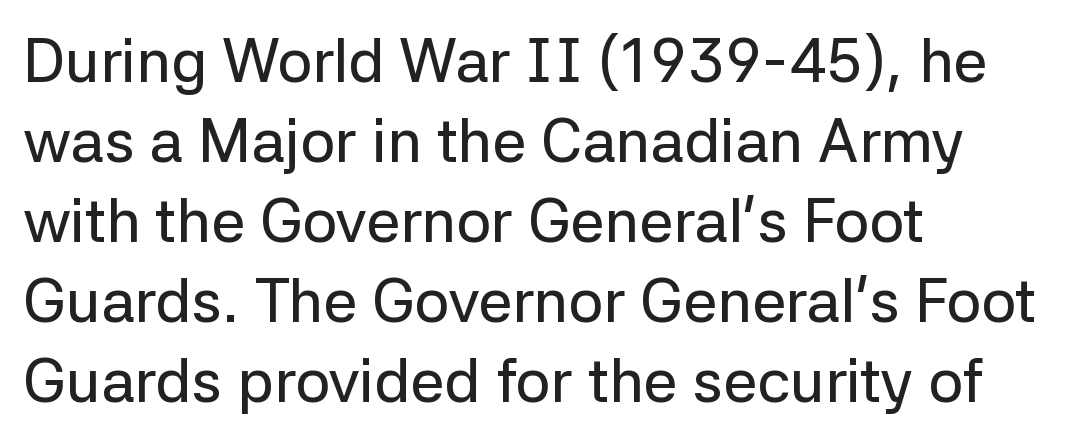
The image shows 61 px sans-serif type, upright; set left-aligned, normal line spacing (1.31x), normal letter spacing, not underlined; low stroke contrast and a medium x-height.
